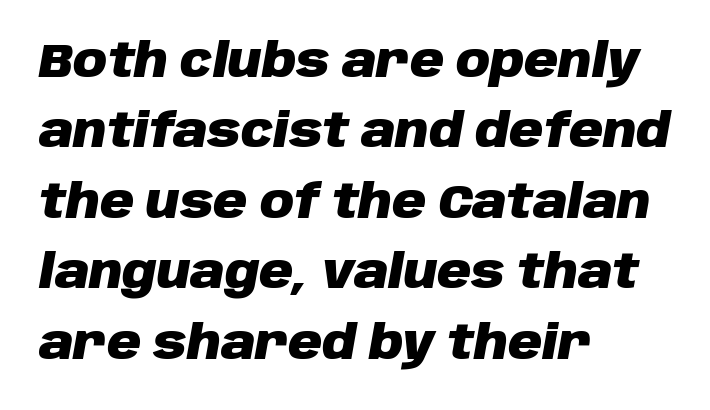
The rag falls on the right side of this text block. Regarding leading, the lines here are spaced in the standard way. Anything drawn beneath the words? Only blank space. These lines are rendered in a variable-pitch font. When letters slant like this, we call the style italic. What stands out about the letter spacing? Nothing — it is the standard amount.
